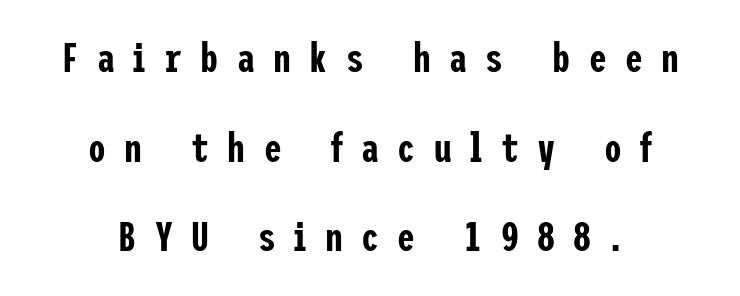
{"serif": "no", "italic": "no", "width": "condensed", "stroke_contrast": "low", "x_height": "medium", "underline": "no", "align": "center", "line_spacing": "loose", "line_spacing_ratio": 2.24, "letter_spacing": "wide", "letter_spacing_em": 0.46, "glyph_px": 40}
